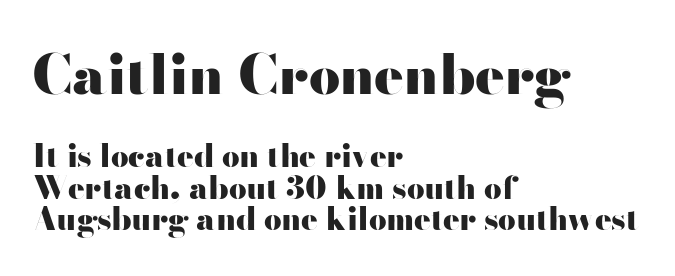
{"serif": "no", "italic": "no", "bold": "yes", "weight": "heavy", "width": "wide", "stroke_contrast": "high", "x_height": "small", "monospaced": "no", "underline": "no", "align": "left", "line_spacing": "tight", "line_spacing_ratio": 1.02, "letter_spacing": "normal", "letter_spacing_em": 0.0, "larger_block": "first", "size_ratio": 1.77, "glyph_px": 55}
